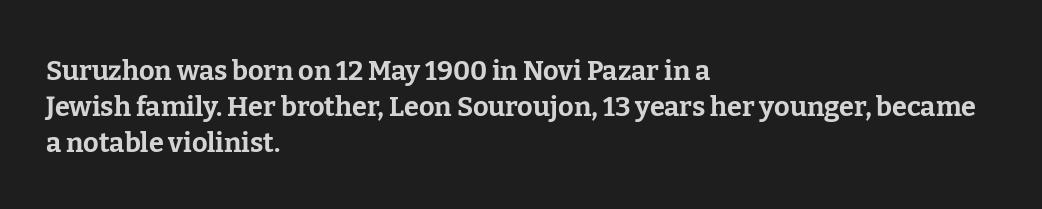
Q: Is the text bold? A: Yes.
Q: Is the text italic (slanted)? A: No, it is upright.
Q: Is the text underlined? A: No.
Q: How is the paragraph aligned? A: Left-aligned.
Q: Is the spacing between letters normal or unusually wide? A: Normal.
Q: Is the spacing between lines tight, normal or loose? A: Normal.
